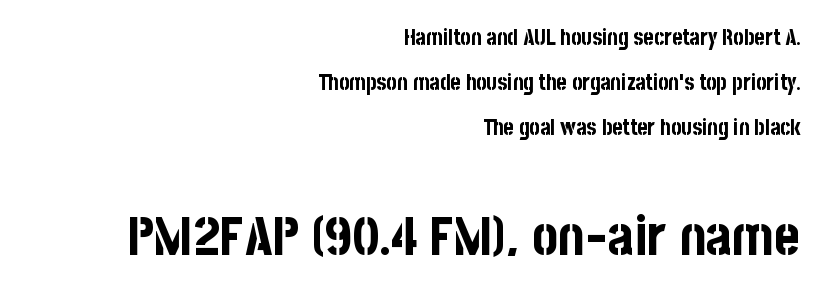
The type is set solid horizontally, with unmodified tracking. The font family rendered here belongs to the sans-serif group. On the weight axis this lands at bold, roughly 700. No word sits above an underline. Do the characters align in a grid? No, the font is proportional.
